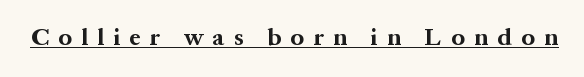
Students, note that the glyphs here are deliberately spaced far apart. Students, observe the line beneath the letters — that is underlining. Is there any slant? The stems are plumb. How heavy is the stroke? Heavy — this is a bold.
